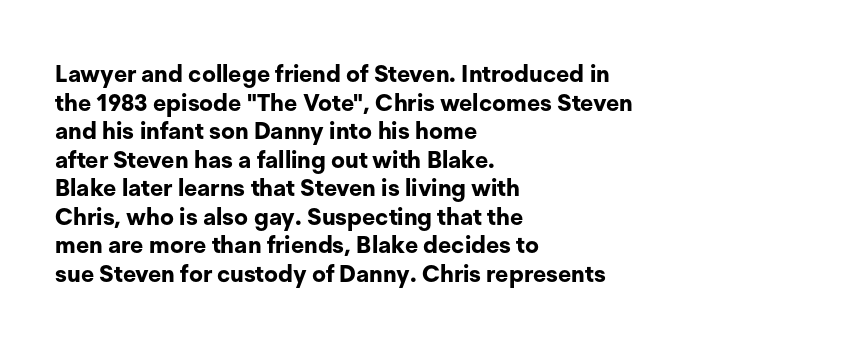
Every character sits straight up, as roman type does. Stroke thickness is high; the sample reads as a true bold. Inter-character spacing is left at the font's built-in metrics. Casual observation: everything's shoved over to the left. The specimen omits any rule beneath the text block's lines.
